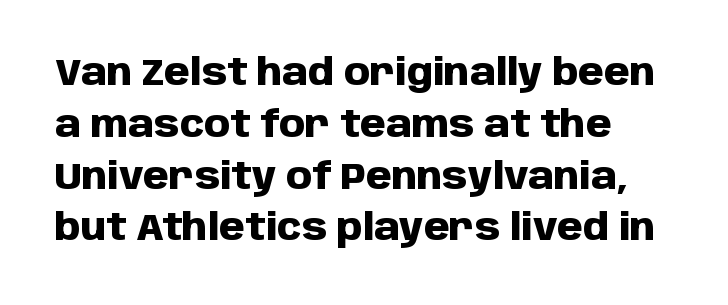
{"serif": "no", "italic": "no", "bold": "yes", "weight": "heavy", "width": "normal", "stroke_contrast": "low", "x_height": "large", "monospaced": "no", "underline": "no", "line_spacing": "normal", "line_spacing_ratio": 1.4, "letter_spacing": "normal", "letter_spacing_em": 0.0, "glyph_px": 37}
